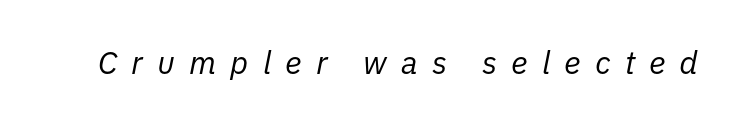
Q: Is the text bold? A: No.
Q: Is the text italic (slanted)? A: Yes, it leans right by about 11 degrees.
Q: Is the text underlined? A: No.
Q: Is the spacing between letters normal or unusually wide? A: Unusually wide.
Q: Width (condensed, normal, or wide)? A: Normal.
Q: Stroke contrast? A: Low.
Q: x-height? A: Medium.
Q: Monospaced? A: No.
